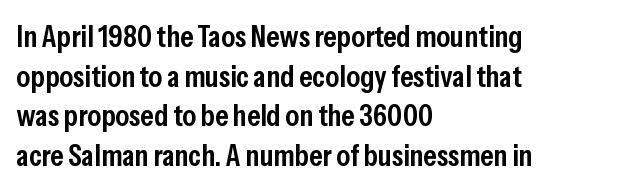
{"serif": "no", "italic": "no", "bold": "semi", "weight": "semibold", "width": "condensed", "stroke_contrast": "low", "x_height": "medium", "monospaced": "no", "underline": "no", "align": "left", "line_spacing": "normal", "line_spacing_ratio": 1.28, "letter_spacing": "normal", "letter_spacing_em": 0.0, "glyph_px": 31}
